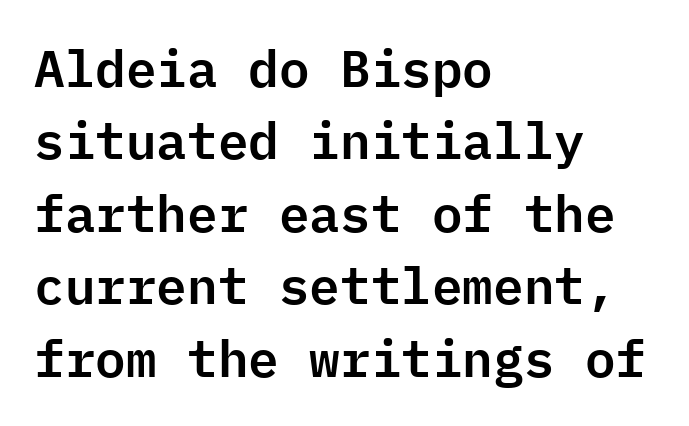
Q: Is the text italic (slanted)? A: No, it is upright.
Q: Is the typeface a serif or a sans-serif typeface? A: Sans-serif.
Q: Is the text underlined? A: No.
Q: How is the paragraph aligned? A: Left-aligned.
Q: Is the spacing between letters normal or unusually wide? A: Normal.
Q: Is the spacing between lines tight, normal or loose? A: Normal.
Q: Width (condensed, normal, or wide)? A: Normal.
Q: Stroke contrast? A: Low.
Q: x-height? A: Medium.
Q: Monospaced? A: Yes.
